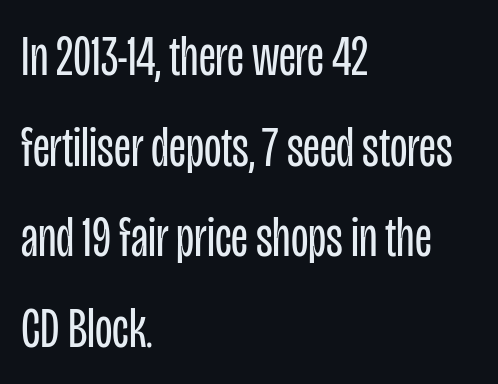
{"serif": "no", "italic": "no", "bold": "no", "weight": "regular", "width": "condensed", "stroke_contrast": "low", "x_height": "large", "monospaced": "no", "underline": "no", "align": "left", "line_spacing": "normal", "line_spacing_ratio": 1.59, "letter_spacing": "normal", "letter_spacing_em": 0.0, "glyph_px": 57}
